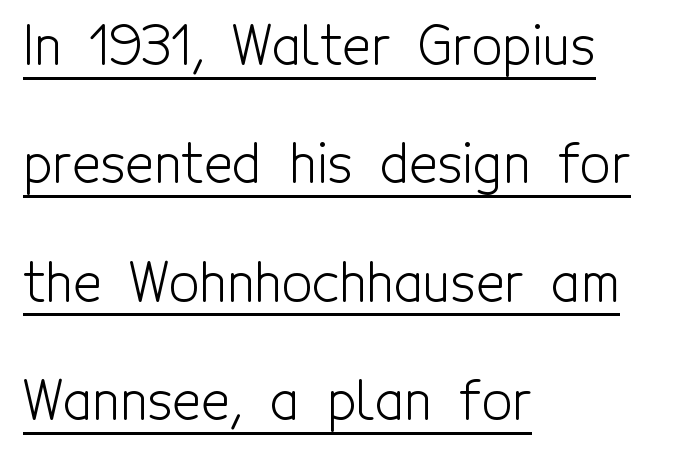
The passage shown stacks its lines with a broad gap. What kind of face is this? One without serifs — a sans. Does a line run under the words? Yes, clearly. Varying glyph widths throughout — classic text-font behaviour. Line beginnings align vertically; line endings do not.
